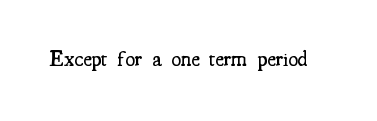
{"italic": "no", "bold": "semi", "underline": "no", "letter_spacing": "normal", "letter_spacing_em": 0.0, "glyph_px": 22}
